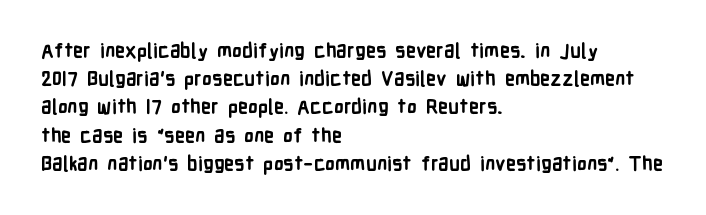
Upright lettering throughout. Each line starts at the same left margin while the right side varies. The passage shown has conventional tracking throughout. The glyphs have the mass of a bold cut. Summary of vertical rhythm: regular, with standard interline spacing. Words float on clear page, feet unadorned.
